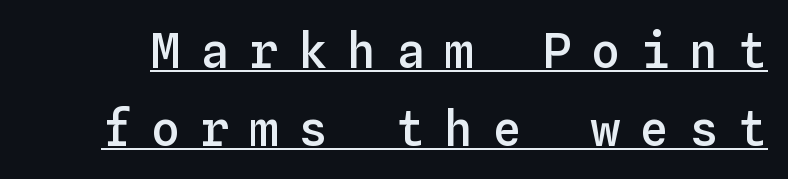
Q: Is the text bold? A: Semi-bold.
Q: Is the text italic (slanted)? A: No, it is upright.
Q: Is the text underlined? A: Yes.
Q: Is the spacing between letters normal or unusually wide? A: Unusually wide.
Q: Is the spacing between lines tight, normal or loose? A: Normal.
Q: Width (condensed, normal, or wide)? A: Normal.
Q: Stroke contrast? A: Low.
Q: x-height? A: Medium.
Q: Monospaced? A: Yes.
